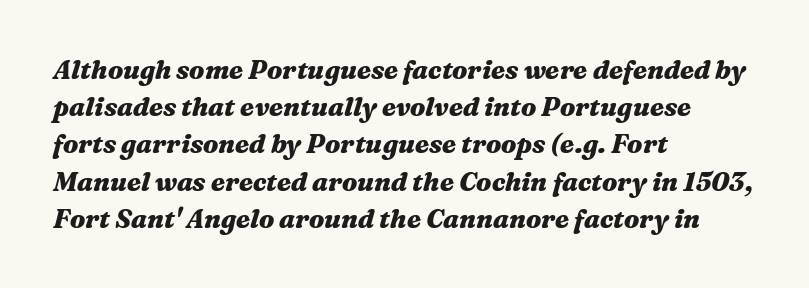
{"italic": "yes", "lean": "right", "slant_degrees": 16, "bold": "yes", "underline": "no", "align": "left", "line_spacing": "normal", "line_spacing_ratio": 1.43, "letter_spacing": "normal", "letter_spacing_em": 0.0, "glyph_px": 26}
